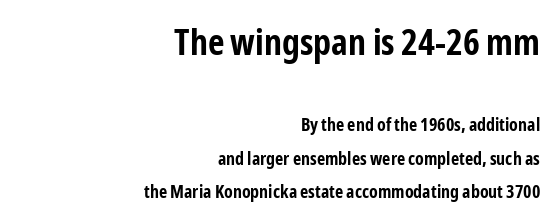
The letterforms sit shoulder to shoulder at normal distance. A full-strength bold gives these letters their thick strokes. Words float on clear page, feet unadorned. The glyphs in this specimen are sans serif. The rag falls on the left side of this text block.
